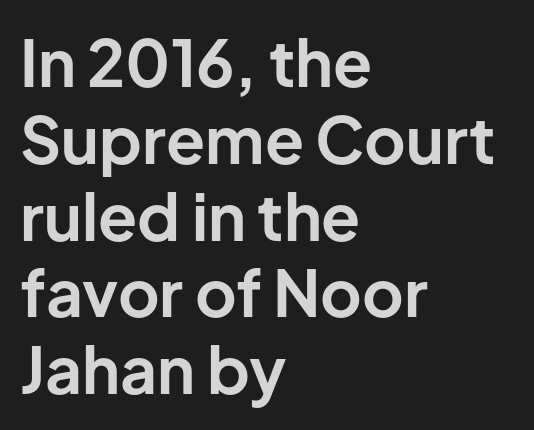
The lettering holds an erect, upright posture throughout. No word sits above an underline. These lines are composed in type without serifs. A typesetter would call this proportional, since set widths differ per character.
